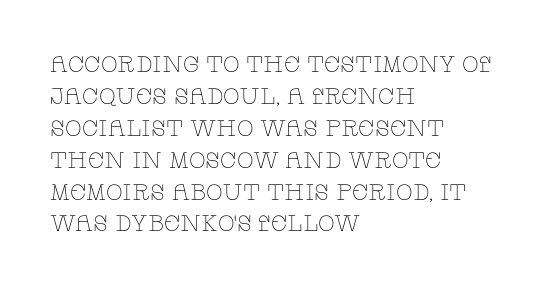
Q: Is the text bold? A: No.
Q: Is the text italic (slanted)? A: No, it is upright.
Q: Is the text underlined? A: No.
Q: How is the paragraph aligned? A: Left-aligned.
Q: Is the spacing between letters normal or unusually wide? A: Normal.
Q: Is the spacing between lines tight, normal or loose? A: Normal.
